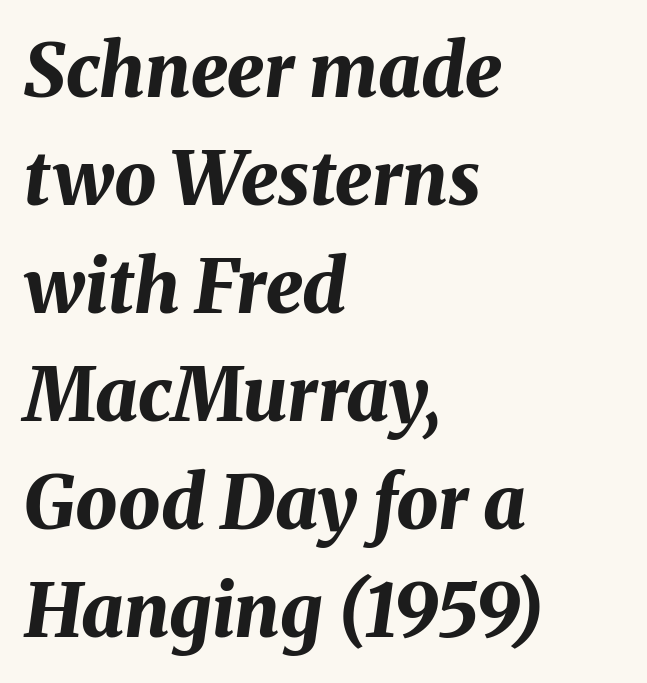
The image shows 74 px bold type, italic (leaning right); set left-aligned, normal line spacing (1.46x), normal letter spacing, not underlined; medium stroke contrast and a medium x-height.
